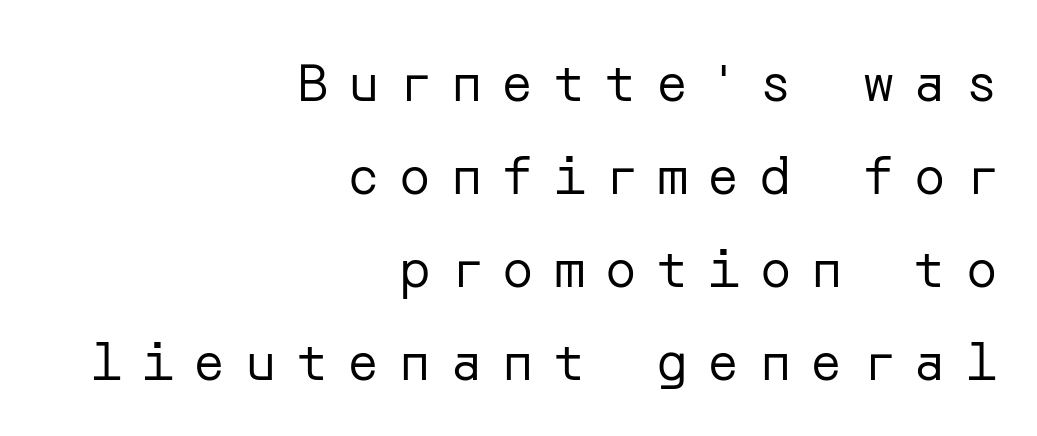
No italicization has been applied; the sample stays upright. Horizontal alignment here is rightward, an uncommon choice for prose. Between one letter and the next there's a generous, obvious gap. Just letters on the line, the space beneath them empty. Serif or sans? Sans — the stroke terminals are bare. Is this a heavy cut? Hardly; it is regular or lighter.
